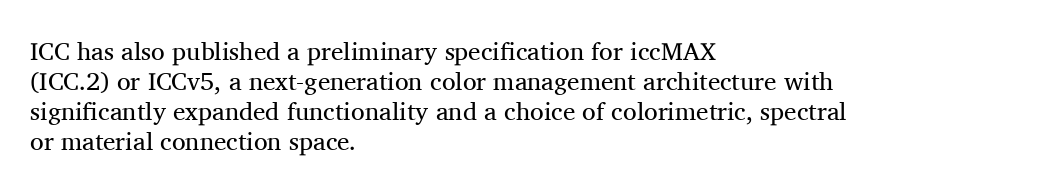
Q: Is the text bold? A: No.
Q: Is the text italic (slanted)? A: No, it is upright.
Q: Is the text underlined? A: No.
Q: How is the paragraph aligned? A: Left-aligned.
Q: Is the spacing between letters normal or unusually wide? A: Normal.
